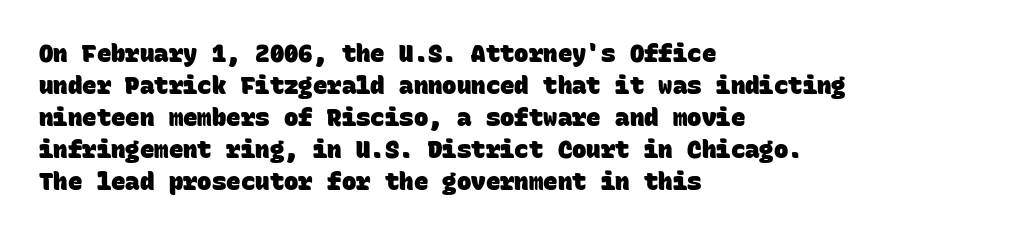
{"bold": "yes", "underline": "no", "align": "left", "line_spacing": "normal", "line_spacing_ratio": 1.33, "letter_spacing": "normal", "letter_spacing_em": 0.0, "glyph_px": 24}
